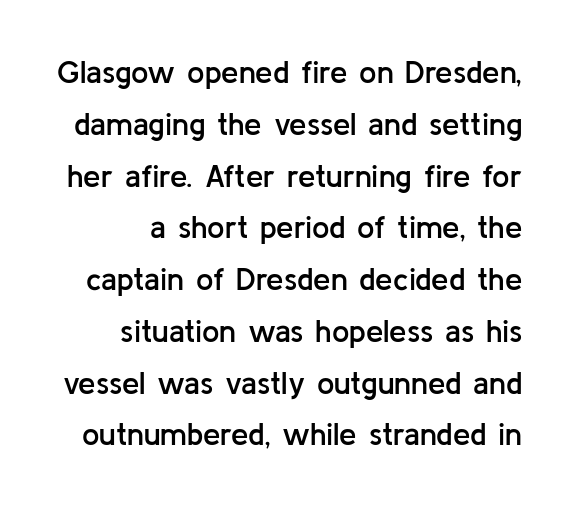
The image shows 31 px semibold sans-serif type, upright; set normal line spacing (1.67x), normal letter spacing, not underlined; low stroke contrast and a medium x-height.
